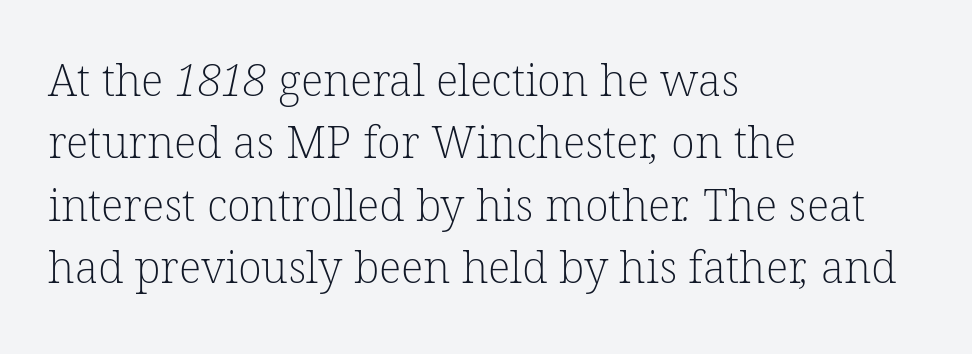
The image shows 44 px light serif type; set left-aligned, normal line spacing (1.42x), normal letter spacing, not underlined; low stroke contrast and a medium x-height.
